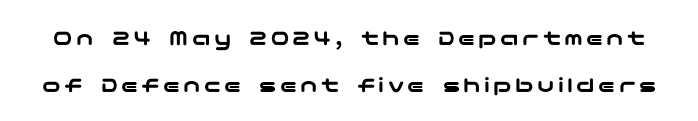
{"italic": "no", "underline": "no", "line_spacing": "loose", "line_spacing_ratio": 2.03, "glyph_px": 23}
